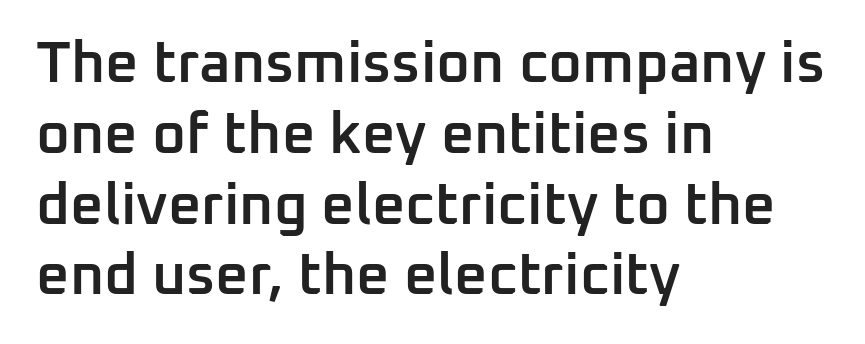
{"serif": "no", "italic": "no", "bold": "semi", "weight": "semibold", "width": "normal", "stroke_contrast": "low", "x_height": "medium", "monospaced": "no", "underline": "no", "align": "left", "line_spacing_ratio": 1.22, "letter_spacing": "normal", "letter_spacing_em": 0.0, "glyph_px": 58}
